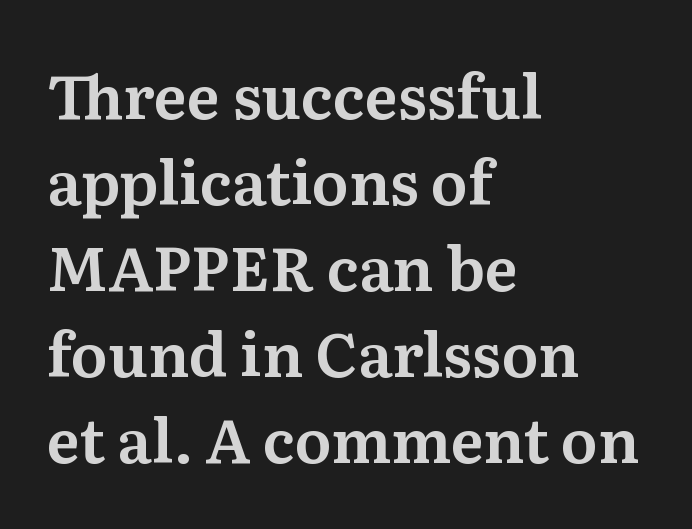
{"serif": "yes", "italic": "no", "width": "normal", "stroke_contrast": "medium", "x_height": "medium", "monospaced": "no", "underline": "no", "align": "left", "line_spacing": "normal", "line_spacing_ratio": 1.41, "letter_spacing": "normal", "letter_spacing_em": 0.0, "glyph_px": 61}
